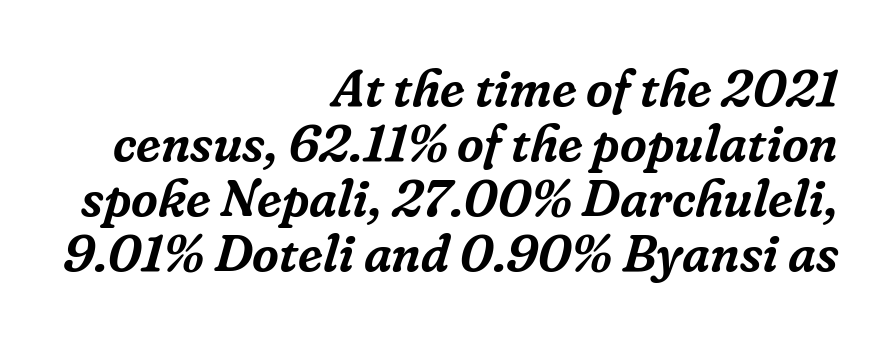
Little horizontal feet cap the strokes, marking this as serif type. Lines of text with bare space underneath. The passage shown stacks its lines with hardly any gap. Proportional: the letters do not fall into vertical columns. All the whitespace from short lines collects on the left. Letter spacing: default.
